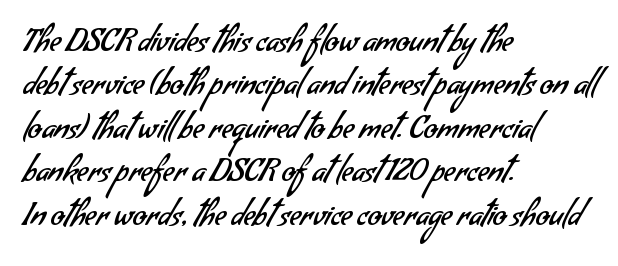
{"serif": "no", "bold": "no", "weight": "regular", "width": "normal", "stroke_contrast": "low", "x_height": "small", "monospaced": "no", "underline": "no", "align": "left", "line_spacing": "normal", "line_spacing_ratio": 1.4, "letter_spacing": "normal", "letter_spacing_em": 0.0, "glyph_px": 31}
